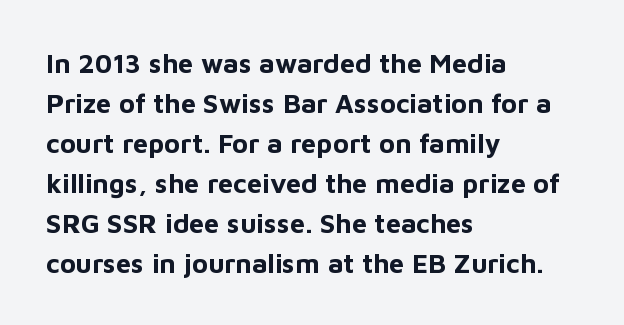
Q: Is the text bold? A: Yes.
Q: Is the text italic (slanted)? A: No, it is upright.
Q: Is the text underlined? A: No.
Q: How is the paragraph aligned? A: Left-aligned.
Q: Is the spacing between letters normal or unusually wide? A: Normal.
Q: Is the spacing between lines tight, normal or loose? A: Normal.
